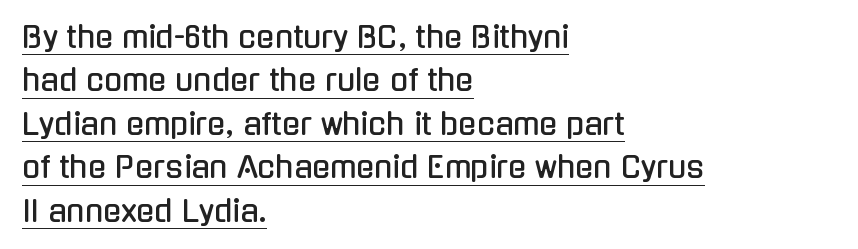
Q: Is the text italic (slanted)? A: No, it is upright.
Q: Is the typeface a serif or a sans-serif typeface? A: Sans-serif.
Q: Is the text underlined? A: Yes.
Q: How is the paragraph aligned? A: Left-aligned.
Q: Is the spacing between letters normal or unusually wide? A: Normal.
Q: Is the spacing between lines tight, normal or loose? A: Normal.
Q: Width (condensed, normal, or wide)? A: Condensed.
Q: Stroke contrast? A: Low.
Q: x-height? A: Medium.
Q: Monospaced? A: No.
